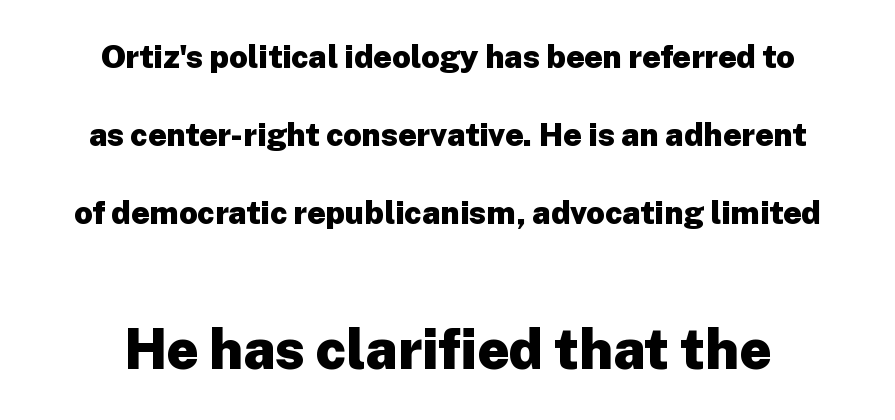
The image shows 56 px heavy sans-serif type, upright; set centered, loose line spacing (2.43x), normal letter spacing, not underlined; the second (bottom) block is 1.75x larger; low stroke contrast and a medium x-height.
